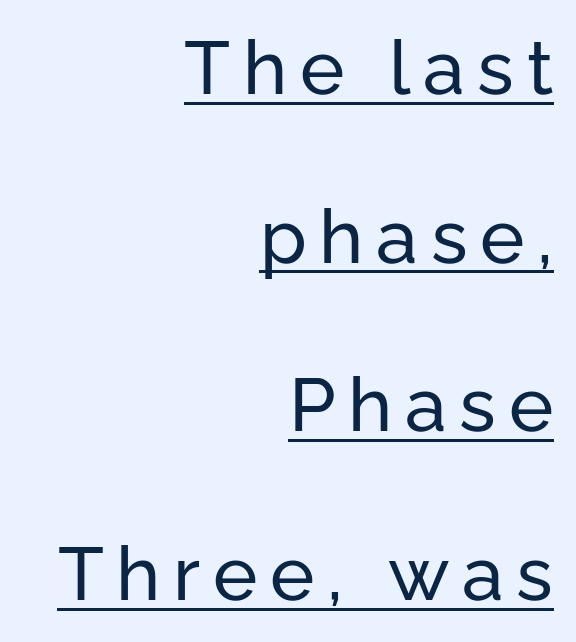
{"serif": "no", "italic": "no", "width": "normal", "stroke_contrast": "low", "x_height": "medium", "monospaced": "no", "underline": "yes", "align": "right", "line_spacing": "loose", "line_spacing_ratio": 2.25, "glyph_px": 75}
